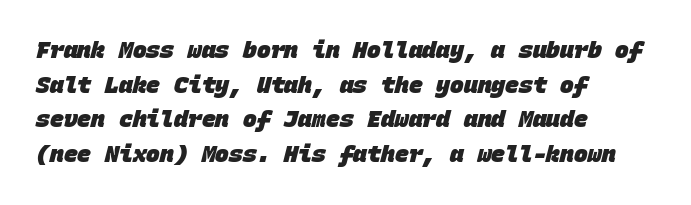
{"bold": "yes", "underline": "no", "align": "left", "line_spacing": "normal", "line_spacing_ratio": 1.51, "letter_spacing": "normal", "letter_spacing_em": 0.0, "glyph_px": 23}
